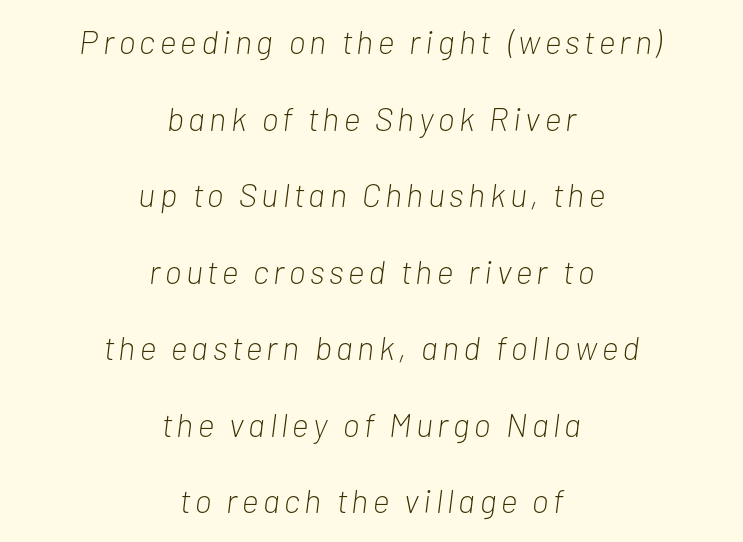
Q: Is the text bold? A: No.
Q: Is the text italic (slanted)? A: Yes, it leans right by about 7 degrees.
Q: Is the text underlined? A: No.
Q: How is the paragraph aligned? A: Centered.
Q: Is the spacing between lines tight, normal or loose? A: Loose.
Q: Width (condensed, normal, or wide)? A: Condensed.
Q: Stroke contrast? A: Low.
Q: x-height? A: Medium.
Q: Monospaced? A: No.
